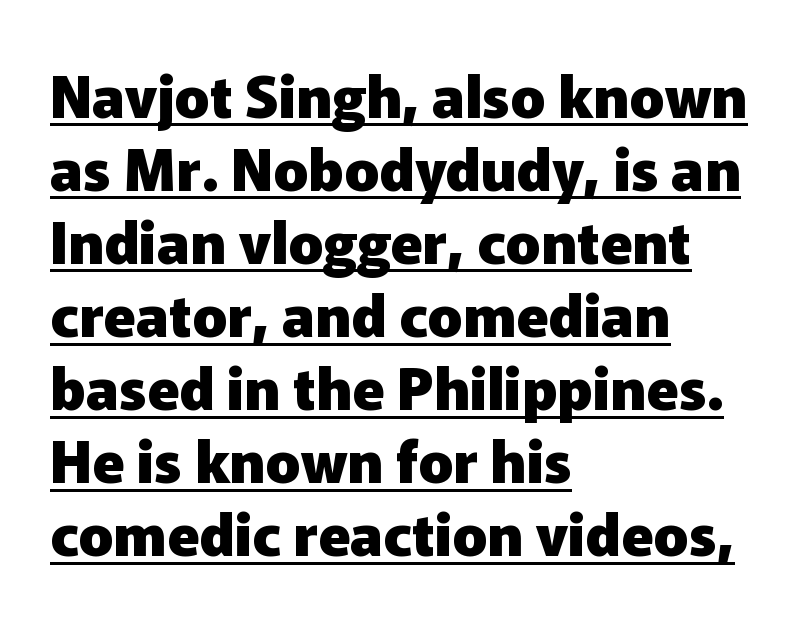
The image shows 58 px heavy sans-serif type, upright; set left-aligned, normal line spacing (1.26x), normal letter spacing, underlined; low stroke contrast and a medium x-height.
